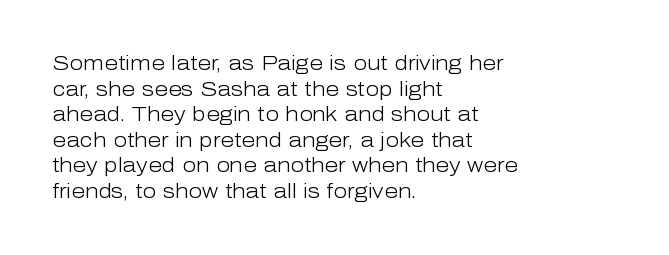
The weight would be labelled regular, book, light, or lighter still. Tall strokes in this sample are plumb rather than angled. These lines stack with their left ends in a neat column. Unmarked baselines from the first word to the last. Regular leading. A typesetter would call this zero additional tracking.
